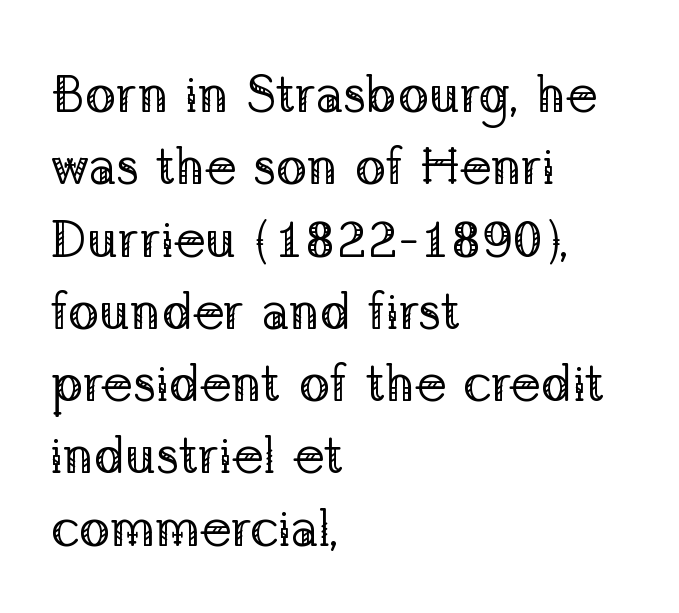
The image shows 52 px regular-weight serif type, upright; set left-aligned, normal line spacing (1.39x), normal letter spacing, not underlined; low stroke contrast and a medium x-height.
